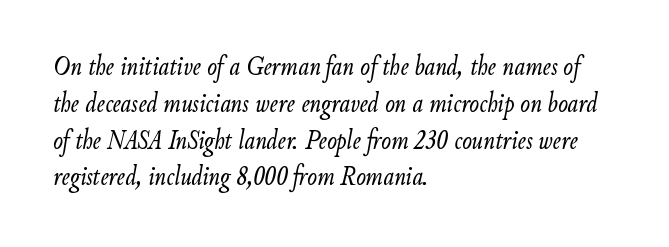
{"italic": "yes", "lean": "right", "slant_degrees": 9, "bold": "no", "weight": "light", "width": "condensed", "stroke_contrast": "low", "x_height": "small", "monospaced": "no", "underline": "no", "align": "left", "line_spacing": "normal", "line_spacing_ratio": 1.27, "letter_spacing": "normal", "letter_spacing_em": 0.0, "glyph_px": 29}
